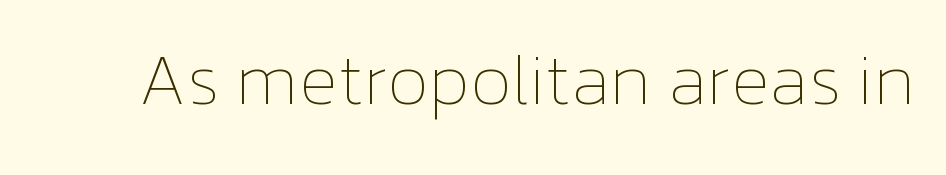
{"italic": "no", "bold": "no", "weight": "thin", "width": "normal", "stroke_contrast": "low", "x_height": "medium", "monospaced": "no", "underline": "no", "letter_spacing": "normal", "letter_spacing_em": 0.0, "glyph_px": 73}
